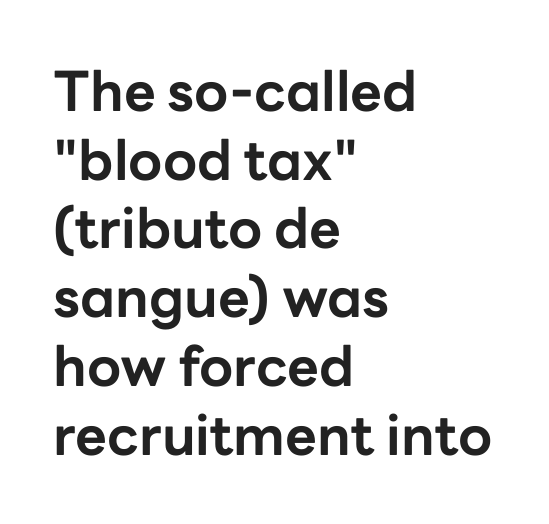
Style check: upright. You can tell from the bare stems that sans-serif type was used. Short and long lines alike share a common starting point at left. Line spacing here is normal. This sample uses plain, unmodified letter spacing.
